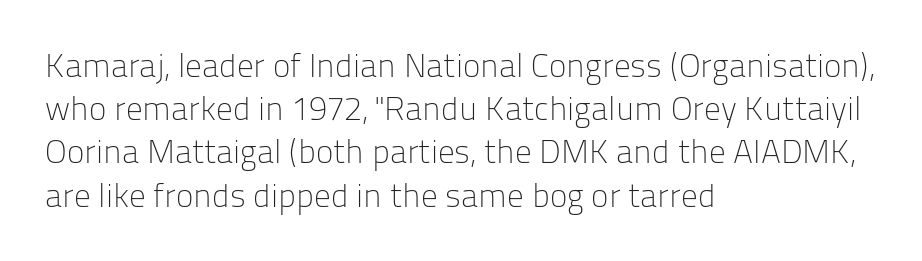
Q: Is the text bold? A: No.
Q: Is the text italic (slanted)? A: No, it is upright.
Q: Is the typeface a serif or a sans-serif typeface? A: Sans-serif.
Q: Is the text underlined? A: No.
Q: How is the paragraph aligned? A: Left-aligned.
Q: Is the spacing between letters normal or unusually wide? A: Normal.
Q: Is the spacing between lines tight, normal or loose? A: Normal.
Q: Width (condensed, normal, or wide)? A: Normal.
Q: Stroke contrast? A: Low.
Q: x-height? A: Medium.
Q: Monospaced? A: No.
